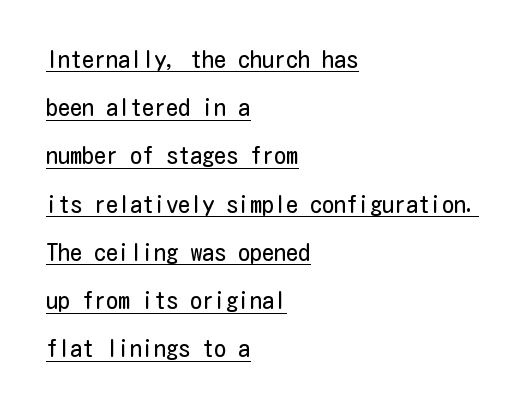
Q: Is the text bold? A: No.
Q: Is the text italic (slanted)? A: No, it is upright.
Q: Is the text underlined? A: Yes.
Q: How is the paragraph aligned? A: Left-aligned.
Q: Is the spacing between letters normal or unusually wide? A: Normal.
Q: Is the spacing between lines tight, normal or loose? A: Loose.
